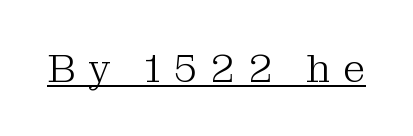
{"serif": "yes", "italic": "no", "bold": "no", "weight": "light", "width": "normal", "stroke_contrast": "medium", "x_height": "medium", "monospaced": "no", "underline": "yes", "letter_spacing": "wide", "letter_spacing_em": 0.32, "glyph_px": 40}
